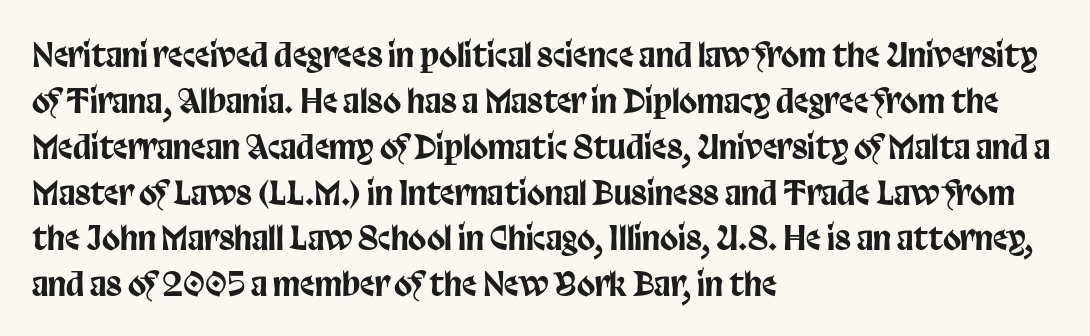
The type is set solid horizontally, with unmodified tracking. Think of a printed novel: that variable character pitch is what you see here. If you measured baseline to baseline, you'd find a middling distance. What kind of face is this? One without serifs — a sans. The typography opts for an upright posture over an oblique one.
